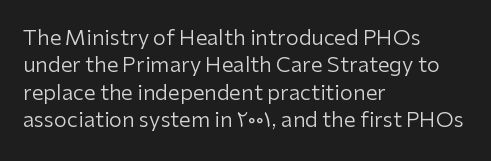
Q: Is the text bold? A: No.
Q: Is the text italic (slanted)? A: No, it is upright.
Q: Is the text underlined? A: No.
Q: How is the paragraph aligned? A: Left-aligned.
Q: Is the spacing between letters normal or unusually wide? A: Normal.
Q: Is the spacing between lines tight, normal or loose? A: Normal.
